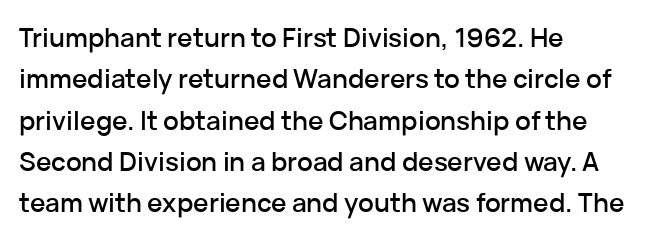
Q: Is the text italic (slanted)? A: No, it is upright.
Q: Is the text underlined? A: No.
Q: How is the paragraph aligned? A: Left-aligned.
Q: Is the spacing between letters normal or unusually wide? A: Normal.
Q: Is the spacing between lines tight, normal or loose? A: Normal.
